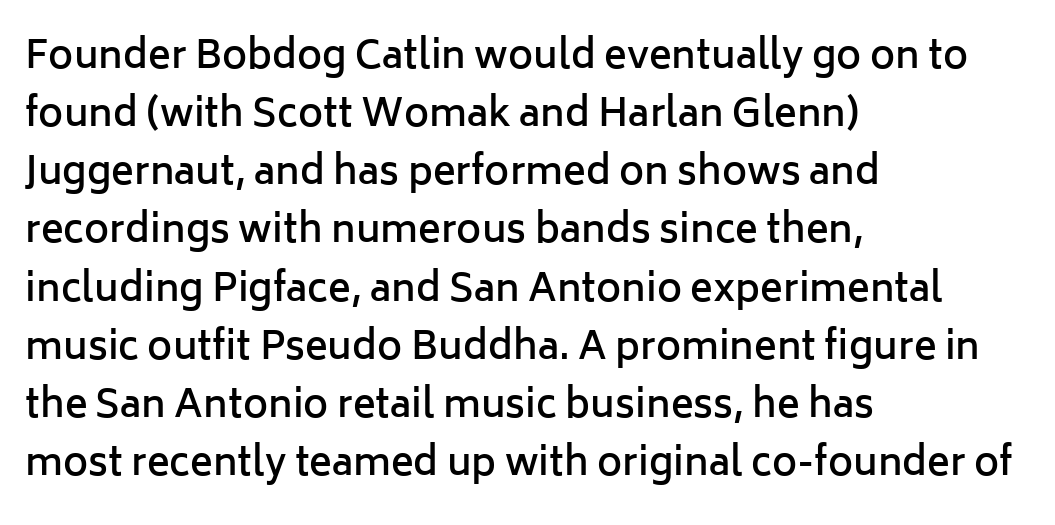
Q: Is the text bold? A: Semi-bold.
Q: Is the text italic (slanted)? A: No, it is upright.
Q: Is the typeface a serif or a sans-serif typeface? A: Sans-serif.
Q: Is the text underlined? A: No.
Q: How is the paragraph aligned? A: Left-aligned.
Q: Is the spacing between letters normal or unusually wide? A: Normal.
Q: Is the spacing between lines tight, normal or loose? A: Normal.
Q: Width (condensed, normal, or wide)? A: Normal.
Q: Stroke contrast? A: Low.
Q: x-height? A: Medium.
Q: Monospaced? A: No.
